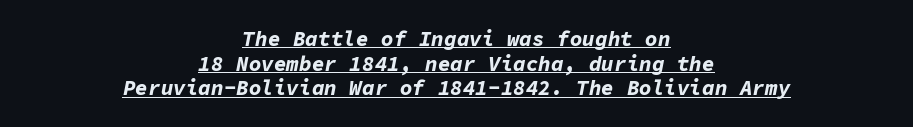
{"italic": "yes", "lean": "right", "slant_degrees": 11, "bold": "yes", "underline": "yes", "align": "center", "line_spacing_ratio": 1.17, "letter_spacing": "normal", "letter_spacing_em": 0.0, "glyph_px": 21}
